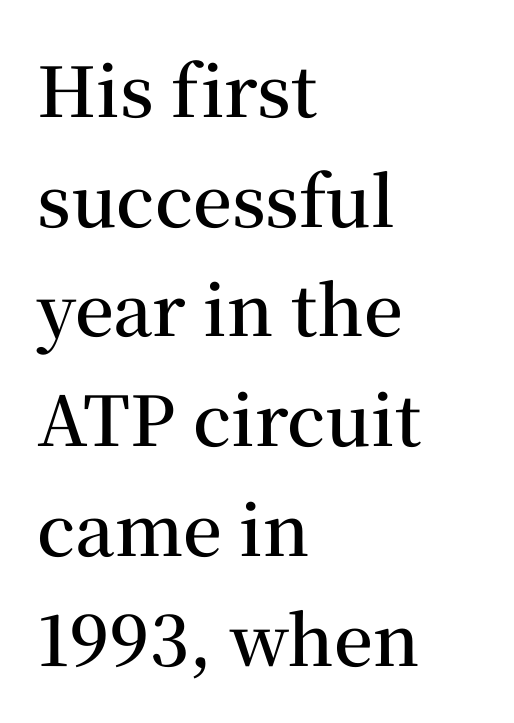
Q: Is the text bold? A: Semi-bold.
Q: Is the text italic (slanted)? A: No, it is upright.
Q: Is the typeface a serif or a sans-serif typeface? A: Serif.
Q: Is the text underlined? A: No.
Q: How is the paragraph aligned? A: Left-aligned.
Q: Is the spacing between letters normal or unusually wide? A: Normal.
Q: Is the spacing between lines tight, normal or loose? A: Normal.
Q: Width (condensed, normal, or wide)? A: Normal.
Q: Stroke contrast? A: Medium.
Q: x-height? A: Medium.
Q: Monospaced? A: No.
